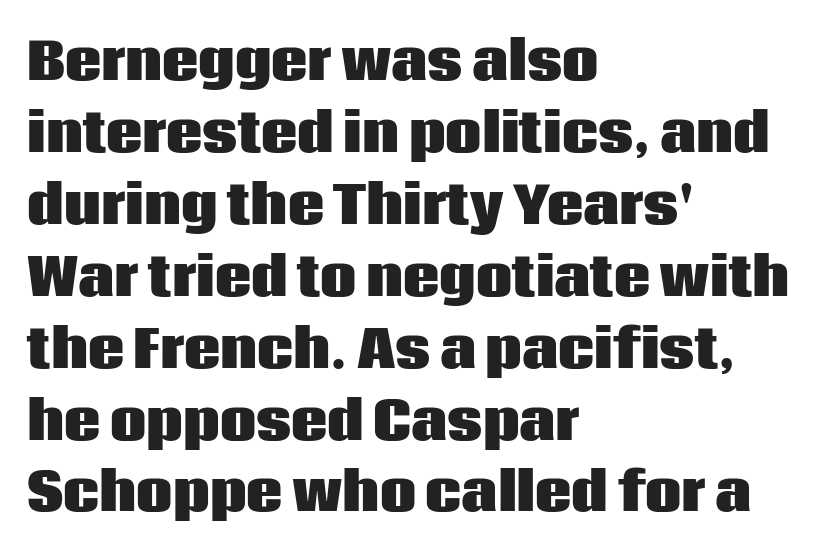
Do the characters align in a grid? No, the font is proportional. No word sits above an underline. Is there much room between lines? A standard amount, neither cramped nor airy. In terms of weight, the rendering is a true, heavy bold.
